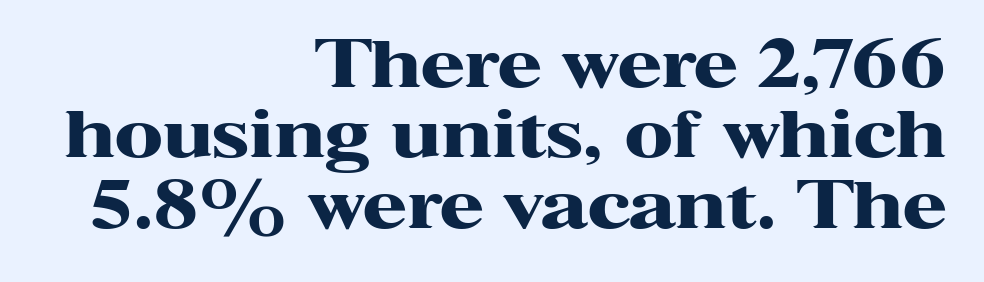
This is the regular roman posture of the typeface. You could not count columns in this text — the font is proportionally spaced. Each letter's strokes conclude with small projecting serifs. This is heavy type, rendered in bold. Nobody drew a line under any word here. The setting favours the right margin, as signatures and pull-quotes sometimes do.
